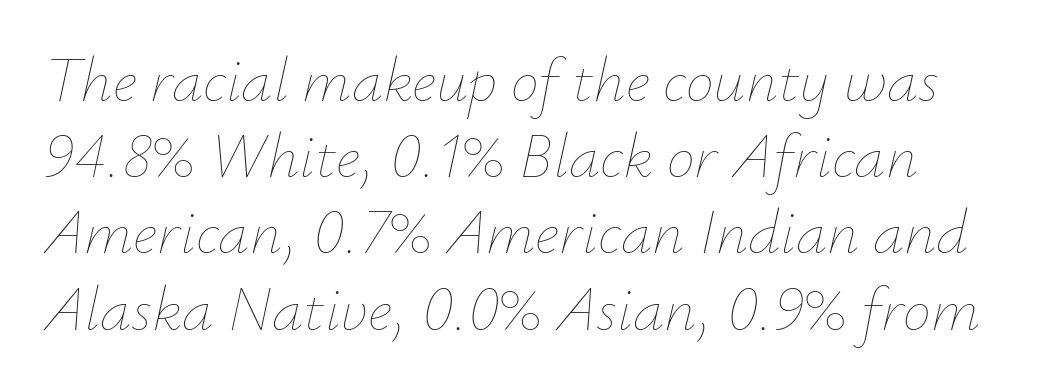
The typesetting does not lean heavy: it is not bold. Slant detected: the letters are inclined. Spacing between characters is what you'd get straight out of the box. Character widths vary here, with narrow letters taking less room than wide ones. The space directly below the letters is spotless.
